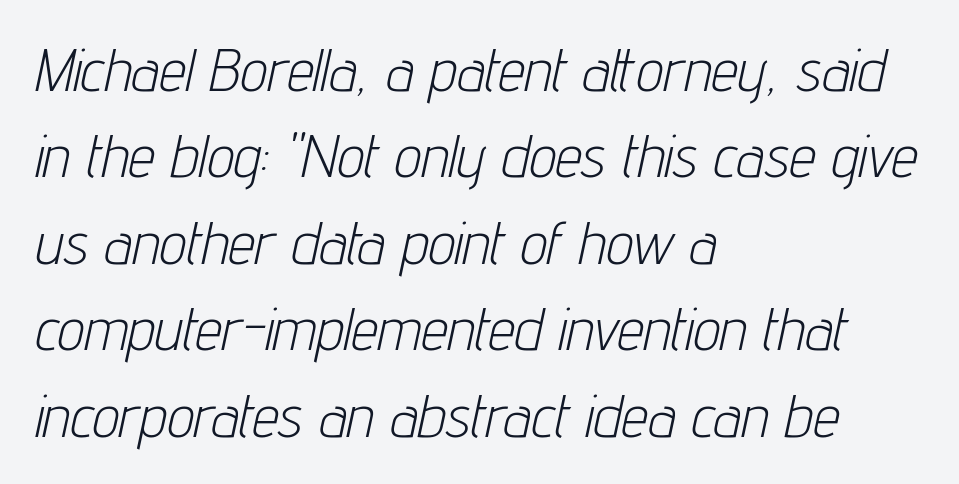
Q: Is the text bold? A: No.
Q: Is the text italic (slanted)? A: Yes, it leans right by about 12 degrees.
Q: Is the text underlined? A: No.
Q: How is the paragraph aligned? A: Left-aligned.
Q: Is the spacing between letters normal or unusually wide? A: Normal.
Q: Is the spacing between lines tight, normal or loose? A: Normal.
Q: Width (condensed, normal, or wide)? A: Condensed.
Q: Stroke contrast? A: Low.
Q: x-height? A: Medium.
Q: Monospaced? A: No.
